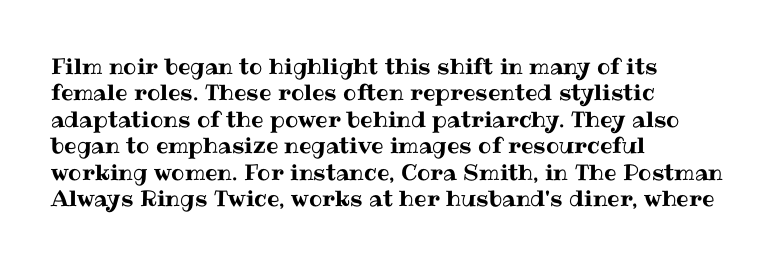
The image shows 22 px text type, upright; set left-aligned, line spacing 1.2x, normal letter spacing, not underlined.
